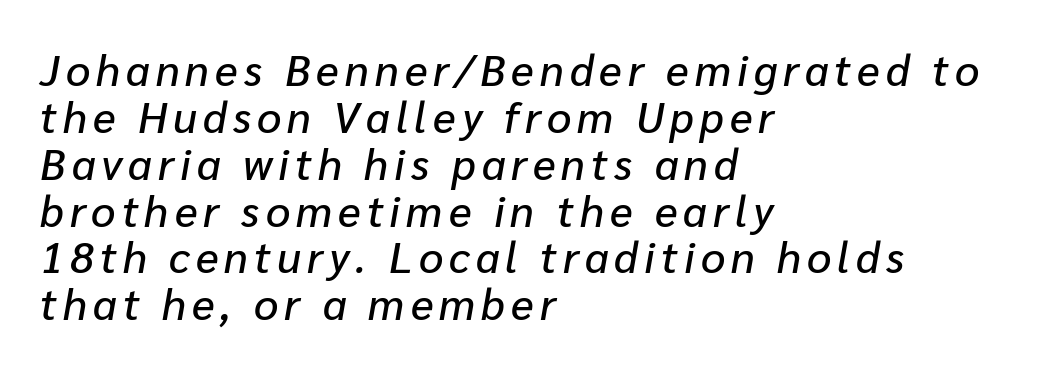
{"italic": "yes", "lean": "right", "slant_degrees": 10, "width": "normal", "stroke_contrast": "low", "x_height": "medium", "monospaced": "no", "underline": "no", "align": "left", "line_spacing": "tight", "line_spacing_ratio": 1.09, "glyph_px": 43}
